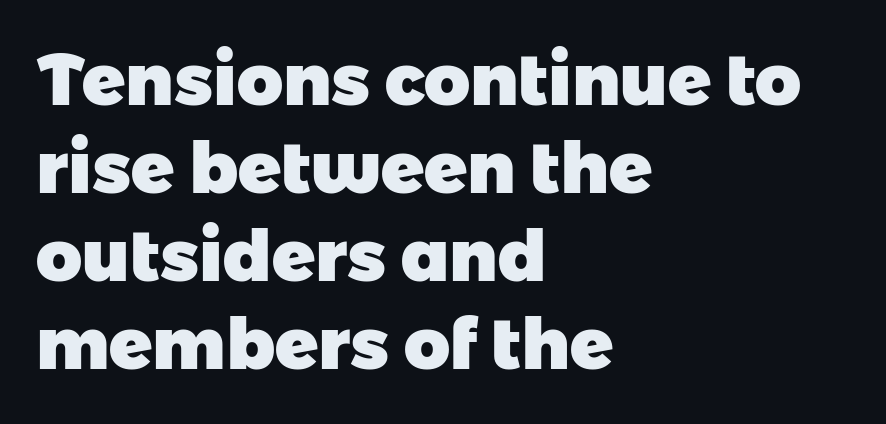
The image shows 71 px heavy sans-serif type; set left-aligned, line spacing 1.24x, normal letter spacing, not underlined; low stroke contrast and a medium x-height.
